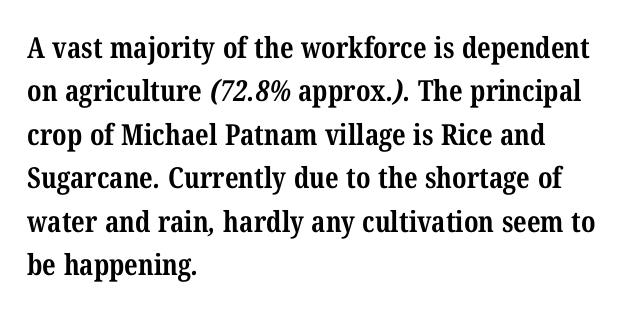
The rows are spaced the way most documents space them. The letterforms sit shoulder to shoulder at normal distance. The face used here is seriffed, in the tradition of book romans. Chunky letters — that's bold for sure.
